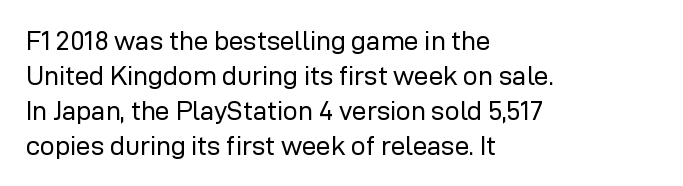
Q: Is the text bold? A: No.
Q: Is the text italic (slanted)? A: No, it is upright.
Q: Is the text underlined? A: No.
Q: How is the paragraph aligned? A: Left-aligned.
Q: Is the spacing between letters normal or unusually wide? A: Normal.
Q: Is the spacing between lines tight, normal or loose? A: Normal.
